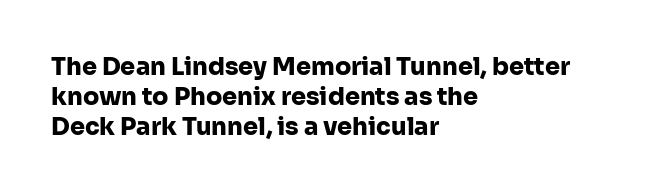
The image shows 24 px bold type, upright; set left-aligned, normal line spacing (1.25x), normal letter spacing, not underlined.
